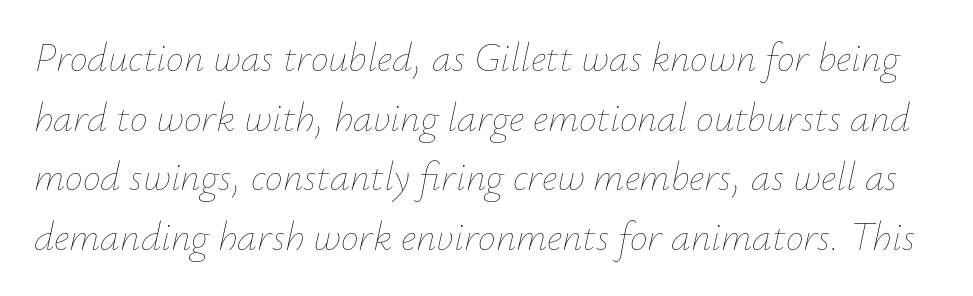
The cut favours lightness, reaching ordinary text weight at its darkest. The passage shown is not underscored anywhere. The passage shown is typed in a proportional face where columns would drift. Is the type slanted? Yes — the strokes lean at a clear angle. The line-height multiplier appears to be the usual default.
